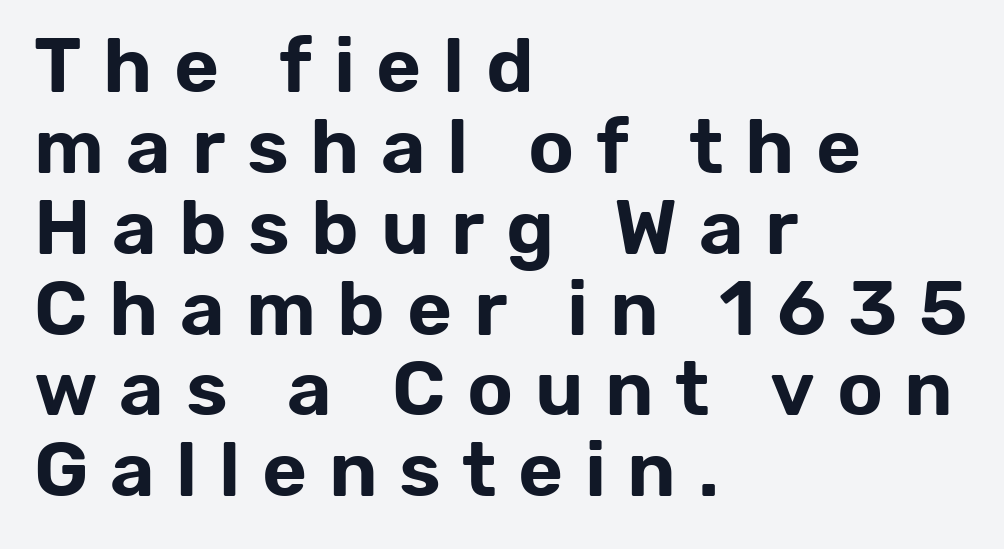
The image shows 77 px sans-serif type, upright; set left-aligned, tight line spacing (1.05x), unusually wide letter spacing (+0.28 em), not underlined; low stroke contrast and a medium x-height.
